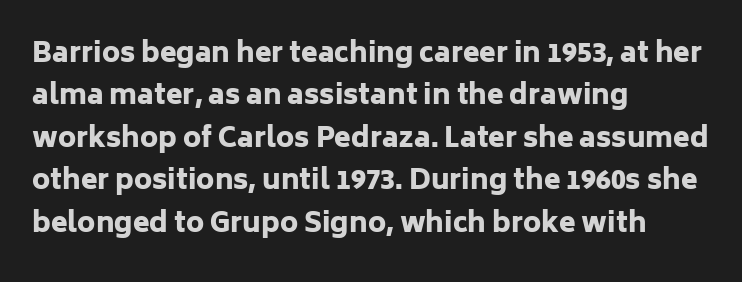
The axis of the letterforms is exactly vertical. The passage is arranged the way most books set body copy — flush left. Beneath every word, the page is bare. Summary of weight: heavy, a full bold. In terms of leading, this rendering sits right in the middle.
